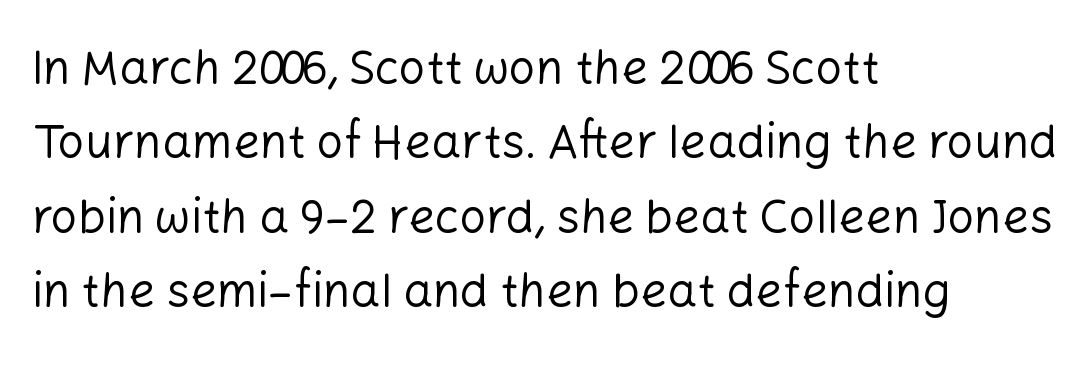
Q: Is the text bold? A: No.
Q: Is the text italic (slanted)? A: No, it is upright.
Q: Is the typeface a serif or a sans-serif typeface? A: Sans-serif.
Q: Is the text underlined? A: No.
Q: How is the paragraph aligned? A: Left-aligned.
Q: Is the spacing between letters normal or unusually wide? A: Normal.
Q: Is the spacing between lines tight, normal or loose? A: Normal.
Q: Width (condensed, normal, or wide)? A: Normal.
Q: Stroke contrast? A: Low.
Q: x-height? A: Medium.
Q: Monospaced? A: No.
